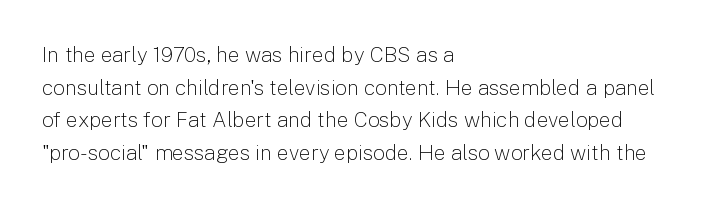
Q: Is the text bold? A: No.
Q: Is the text italic (slanted)? A: No, it is upright.
Q: Is the text underlined? A: No.
Q: How is the paragraph aligned? A: Left-aligned.
Q: Is the spacing between letters normal or unusually wide? A: Normal.
Q: Is the spacing between lines tight, normal or loose? A: Normal.
